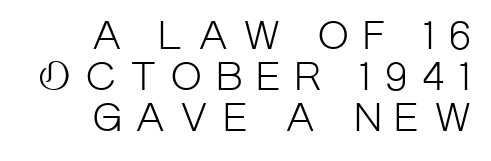
Think standard paragraph weight, or any step lighter than that. Cramped leading. The rendering anchors every line to the right-hand side. Has an underline been added? It has not. Between one letter and the next there's a generous, obvious gap. The typography opts for an upright posture over an oblique one.
